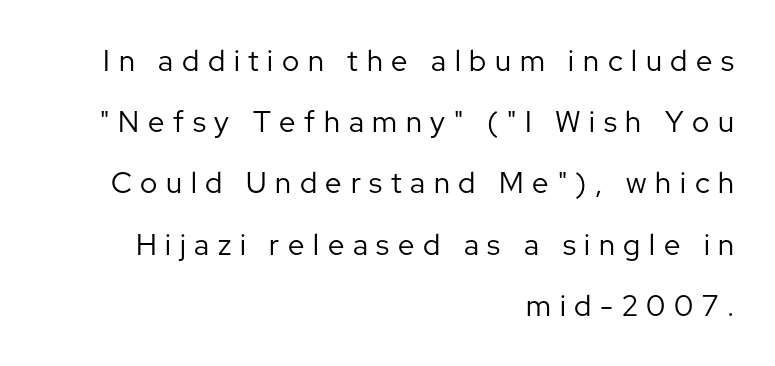
Q: Is the text bold? A: No.
Q: Is the text italic (slanted)? A: No, it is upright.
Q: Is the typeface a serif or a sans-serif typeface? A: Sans-serif.
Q: Is the text underlined? A: No.
Q: How is the paragraph aligned? A: Right-aligned.
Q: Is the spacing between letters normal or unusually wide? A: Unusually wide.
Q: Is the spacing between lines tight, normal or loose? A: Loose.
Q: Width (condensed, normal, or wide)? A: Normal.
Q: Stroke contrast? A: Low.
Q: x-height? A: Medium.
Q: Monospaced? A: No.
